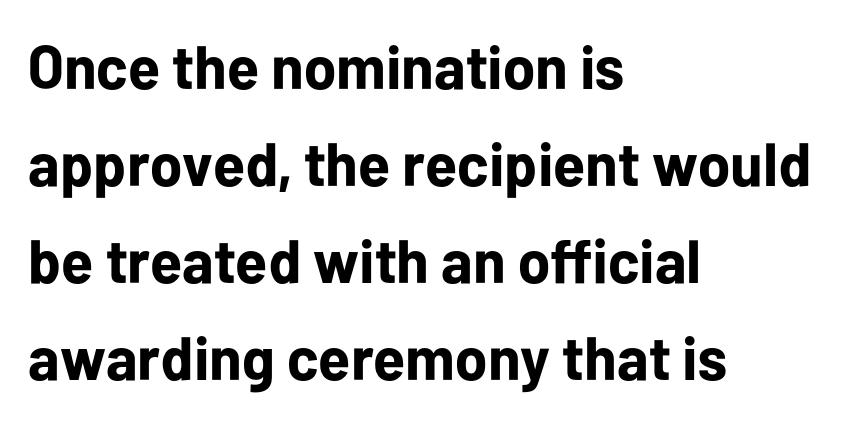
{"serif": "no", "italic": "no", "bold": "yes", "weight": "bold", "width": "normal", "stroke_contrast": "low", "x_height": "medium", "monospaced": "no", "underline": "no", "align": "left", "line_spacing": "normal", "line_spacing_ratio": 1.59, "letter_spacing": "normal", "letter_spacing_em": 0.0, "glyph_px": 61}
